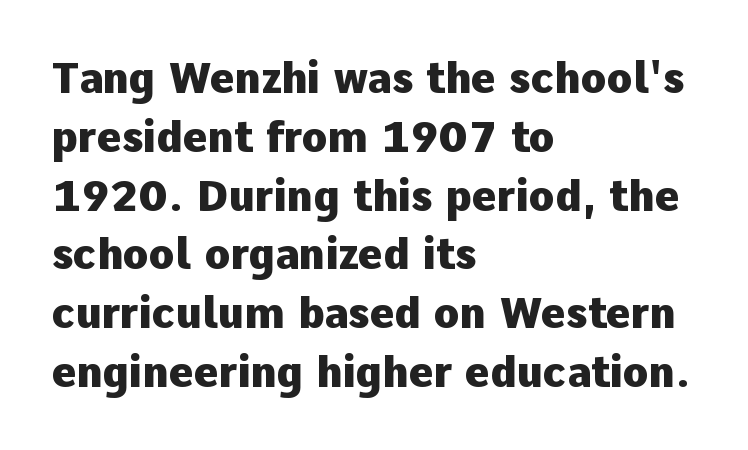
Q: Is the text bold? A: Yes.
Q: Is the text italic (slanted)? A: No, it is upright.
Q: Is the typeface a serif or a sans-serif typeface? A: Sans-serif.
Q: Is the text underlined? A: No.
Q: How is the paragraph aligned? A: Left-aligned.
Q: Is the spacing between letters normal or unusually wide? A: Normal.
Q: Is the spacing between lines tight, normal or loose? A: Normal.
Q: Width (condensed, normal, or wide)? A: Normal.
Q: Stroke contrast? A: Low.
Q: x-height? A: Medium.
Q: Monospaced? A: No.
